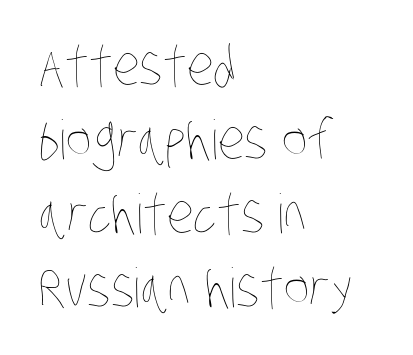
{"bold": "no", "weight": "thin", "width": "condensed", "stroke_contrast": "low", "x_height": "large", "monospaced": "no", "underline": "no", "align": "left", "line_spacing": "normal", "line_spacing_ratio": 1.37, "letter_spacing": "normal", "letter_spacing_em": 0.0, "glyph_px": 54}
